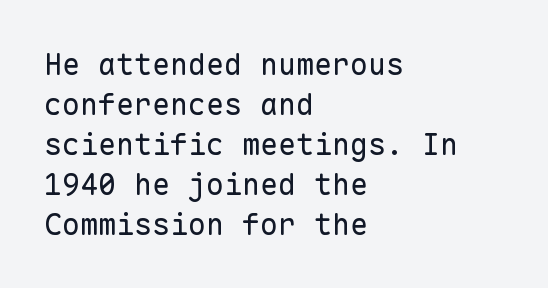
{"serif": "no", "italic": "no", "bold": "no", "weight": "regular", "width": "normal", "stroke_contrast": "low", "x_height": "medium", "monospaced": "yes", "underline": "no", "align": "left", "line_spacing": "normal", "line_spacing_ratio": 1.33, "letter_spacing": "normal", "letter_spacing_em": 0.0, "glyph_px": 30}
